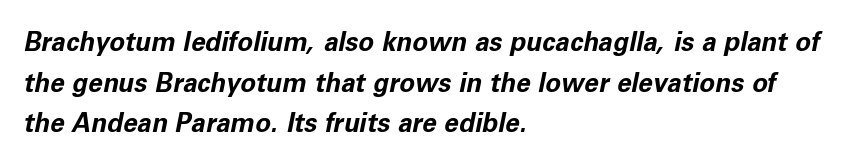
{"italic": "yes", "lean": "right", "slant_degrees": 11, "bold": "yes", "underline": "no", "align": "left", "line_spacing": "normal", "line_spacing_ratio": 1.56, "letter_spacing": "normal", "letter_spacing_em": 0.0, "glyph_px": 26}
